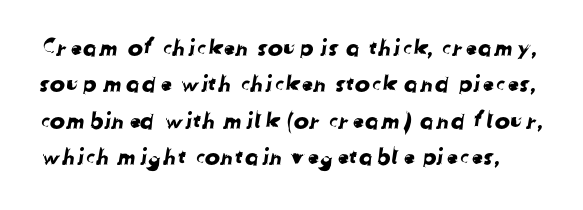
Q: Is the text underlined? A: No.
Q: Is the spacing between letters normal or unusually wide? A: Normal.
Q: Is the spacing between lines tight, normal or loose? A: Normal.
